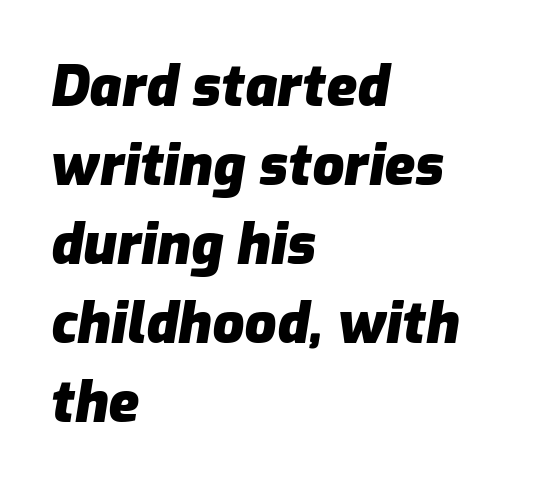
The image shows 56 px heavy type, italic (leaning right); set left-aligned, normal line spacing (1.41x), normal letter spacing, not underlined; low stroke contrast and a medium x-height.
